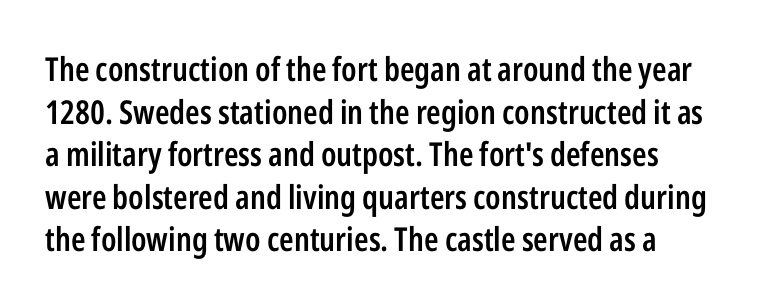
The image shows 33 px semibold, condensed sans-serif type, upright; set normal line spacing (1.29x), normal letter spacing, not underlined; low stroke contrast and a medium x-height.
